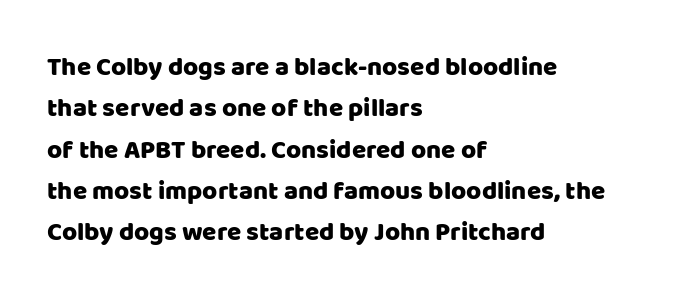
{"italic": "no", "underline": "no", "align": "left", "line_spacing": "normal", "line_spacing_ratio": 1.59, "letter_spacing": "normal", "letter_spacing_em": 0.0, "glyph_px": 26}
